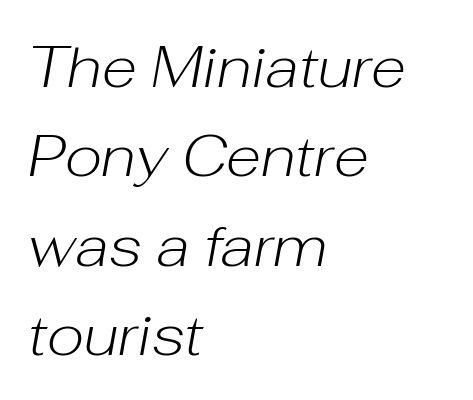
Stems and bowls with no extra thickness — not bold. When letters slant like this, we call the style italic. Note the varied advance widths — an 'i' is clearly narrower than an 'm'. Every row of glyphs begins at an identical x-position on the left. The strip under each line holds only bare page. Compared with typical paragraphs, the rows here are spaced about the same.
